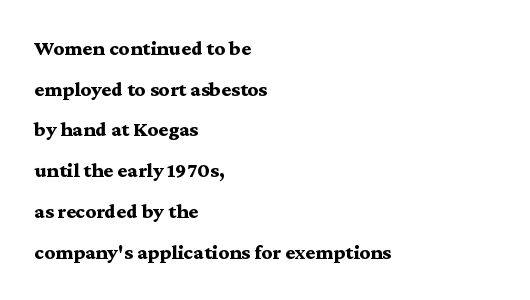
Clear beneath every line of the passage. Each new line begins a long way beneath the previous one. These lines were composed using upright roman letters. The gaps between neighbouring characters are ordinary and unremarkable. Leftover space on each line is placed entirely after the last word.
